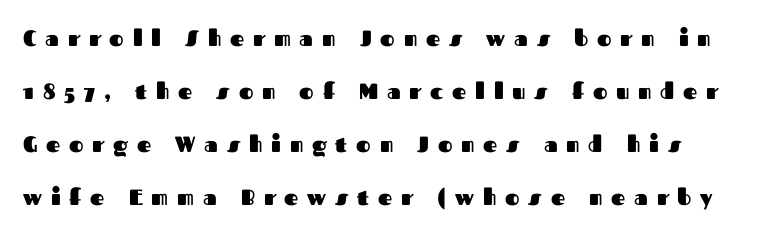
The image shows 22 px bold type, upright; set loose line spacing (2.41x), unusually wide letter spacing (+0.4 em), not underlined.
